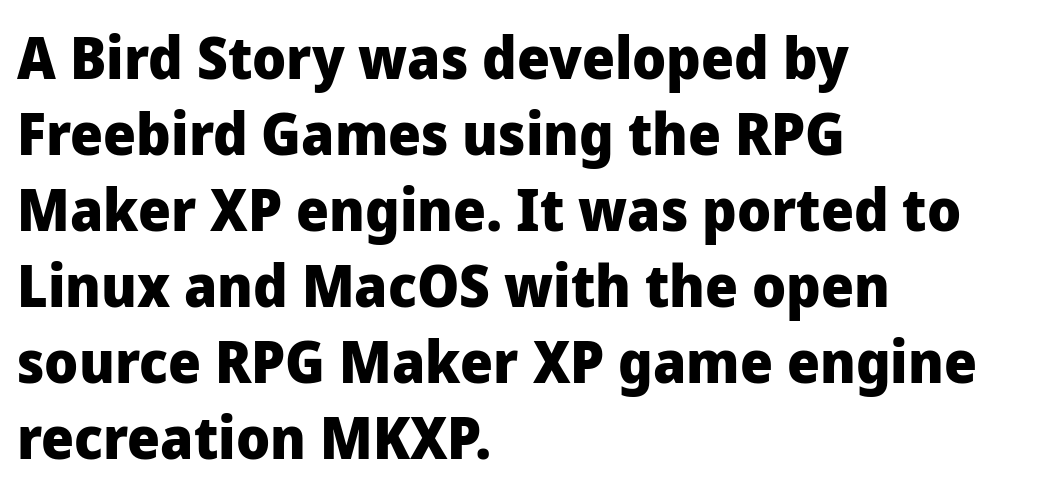
Q: Is the text bold? A: Yes.
Q: Is the text italic (slanted)? A: No, it is upright.
Q: Is the typeface a serif or a sans-serif typeface? A: Sans-serif.
Q: Is the text underlined? A: No.
Q: How is the paragraph aligned? A: Left-aligned.
Q: Is the spacing between letters normal or unusually wide? A: Normal.
Q: Is the spacing between lines tight, normal or loose? A: Normal.
Q: Width (condensed, normal, or wide)? A: Normal.
Q: Stroke contrast? A: Low.
Q: x-height? A: Medium.
Q: Monospaced? A: No.
